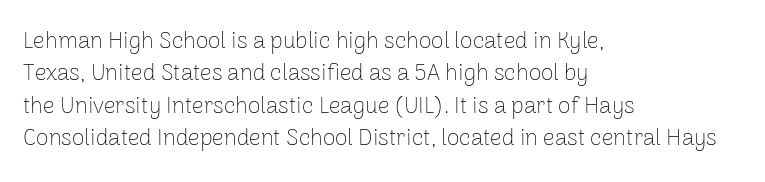
The image shows 23 px text type, upright; set left-aligned, normal line spacing (1.41x), normal letter spacing, not underlined.
